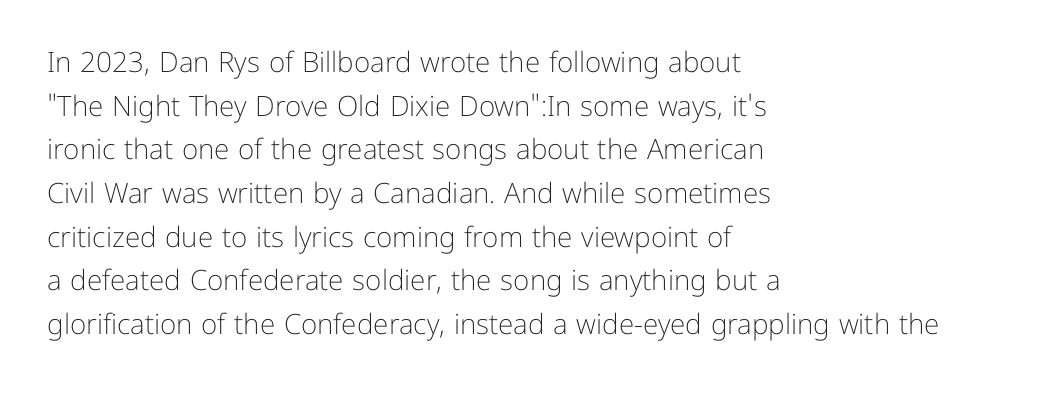
Whoever set this chose a conventional vertical rhythm. These lines are composed in type without serifs. Here the designer chose a conventional face with non-uniform glyph widths. The paragraph shown leans on its left margin. Plain, unruled lines of type. Ascenders rise straight up at ninety degrees.
